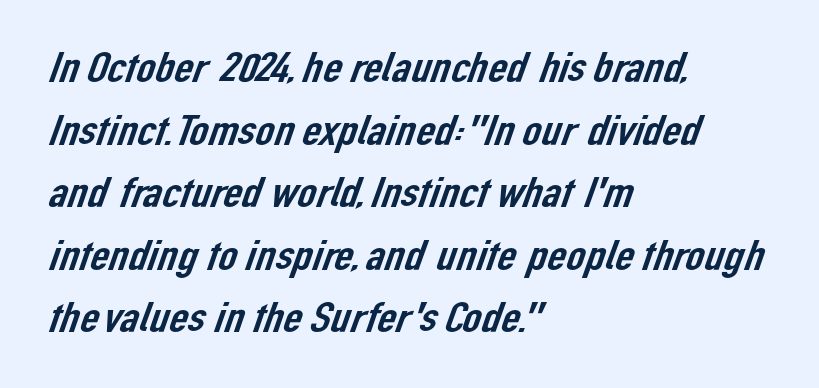
The image shows 42 px sans-serif type; set left-aligned, normal line spacing (1.49x), normal letter spacing, not underlined; low stroke contrast and a medium x-height.
